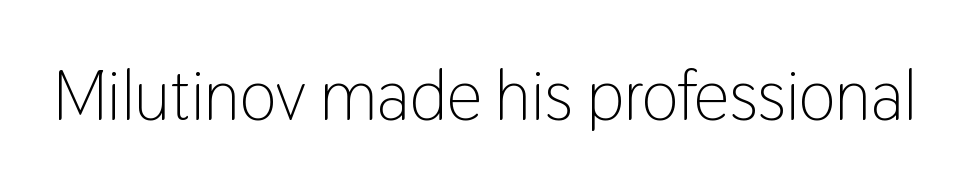
On a weight scale, this lands at 450 or below. In terms of posture, this sample is upright. Tracking value appears to be zero — textbook default spacing. Typographically, this falls in the sans-serif category. Glance below the letters and you will spot only blank space. Do the characters align in a grid? No, the font is proportional.
